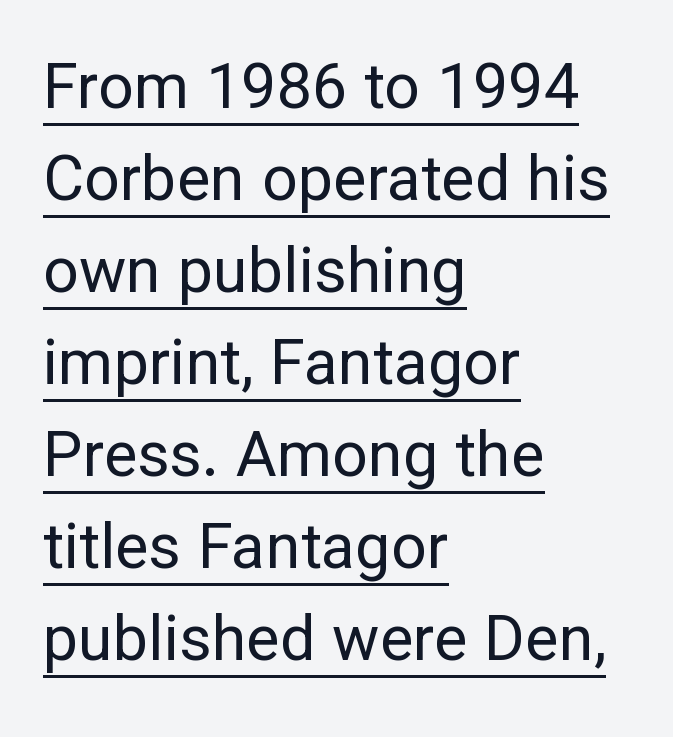
The face used here is proportionally spaced, like ordinary book or web type. Does extra space separate the letters? No, they use regular spacing. This sample carries an underscore along the baseline area. Serifs: no, the terminals of the letterforms are clean. No heavy texture on the line: the type isn't bold.
